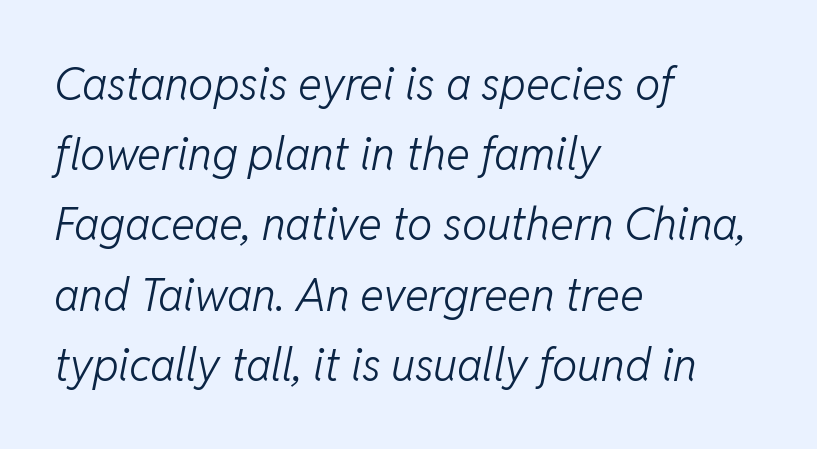
Think of a printed novel: that variable character pitch is what you see here. Stem width sits at or under what a default text font uses. Letter spacing: default. Interline gaps are of average width in this sample. Italic? Definitely — the glyphs are oblique.
